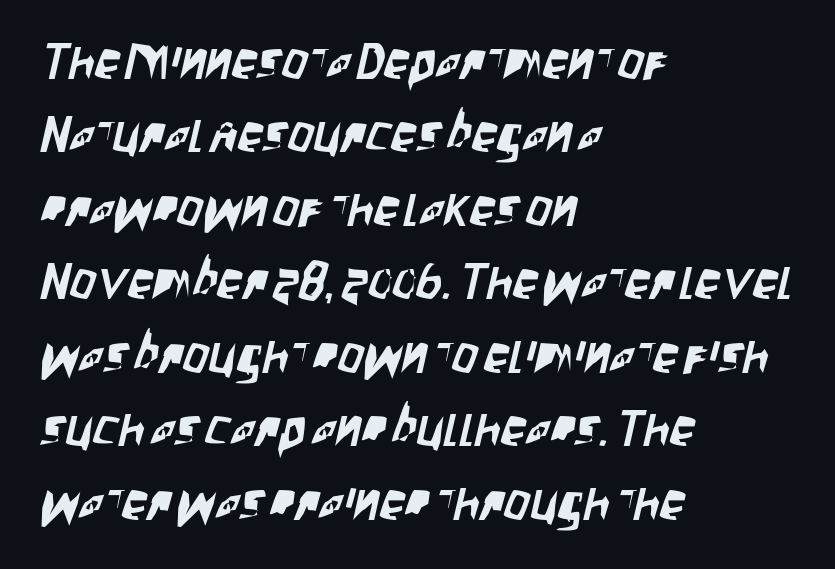
Q: Is the typeface a serif or a sans-serif typeface? A: Sans-serif.
Q: Is the text underlined? A: No.
Q: How is the paragraph aligned? A: Left-aligned.
Q: Is the spacing between letters normal or unusually wide? A: Normal.
Q: Is the spacing between lines tight, normal or loose? A: Normal.
Q: Width (condensed, normal, or wide)? A: Condensed.
Q: Stroke contrast? A: Low.
Q: x-height? A: Large.
Q: Monospaced? A: No.
